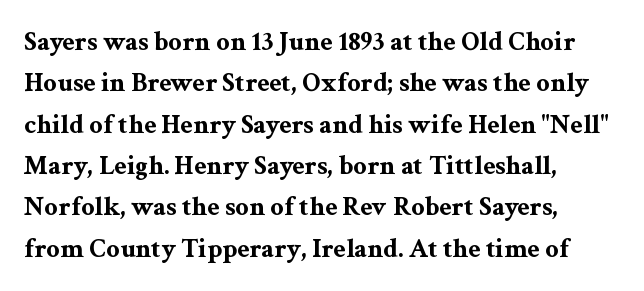
This block has exactly the height ordinary leading produces. The letterforms sit shoulder to shoulder at normal distance. On the weight axis this lands at bold, roughly 700. Line beginnings align vertically; line endings do not. A roman cut, with each character standing at attention.
